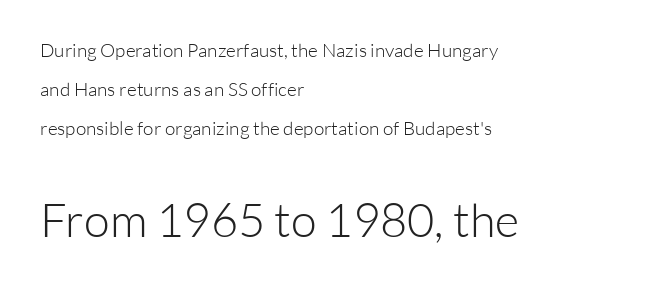
The image shows 47 px light sans-serif type, upright; set left-aligned, loose line spacing (2.05x), normal letter spacing, not underlined; the second (bottom) block is 2.47x larger; low stroke contrast and a medium x-height.
